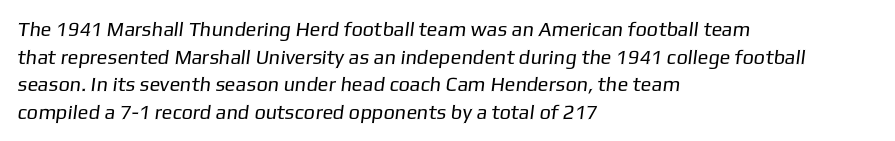
{"bold": "no", "underline": "no", "align": "left", "line_spacing": "normal", "line_spacing_ratio": 1.38, "letter_spacing": "normal", "letter_spacing_em": 0.0, "glyph_px": 20}
